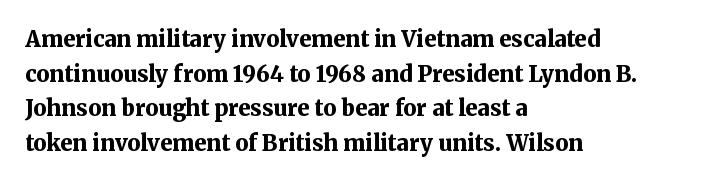
Q: Is the text bold? A: Yes.
Q: Is the text italic (slanted)? A: No, it is upright.
Q: Is the text underlined? A: No.
Q: How is the paragraph aligned? A: Left-aligned.
Q: Is the spacing between letters normal or unusually wide? A: Normal.
Q: Is the spacing between lines tight, normal or loose? A: Normal.
